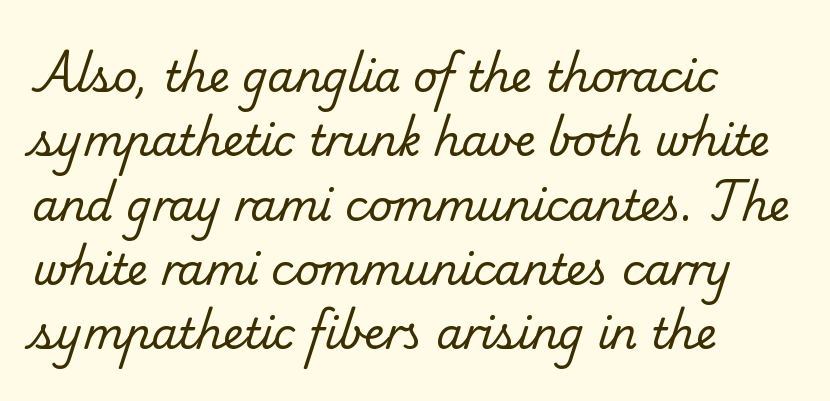
Spacing between characters is what you'd get straight out of the box. Caption: multi-line text, flush left, ragged right. Looks like regular typesetting: each glyph gets only the width it needs. The strokes carry an ordinary text weight at most.
